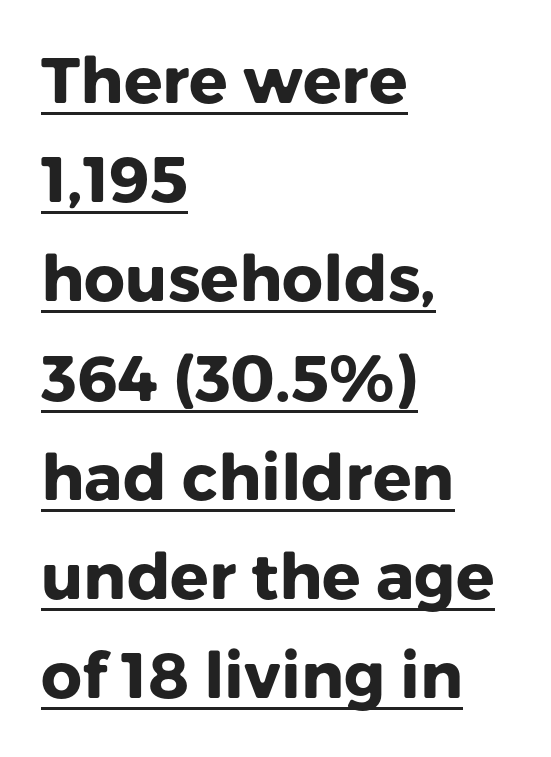
The image shows 64 px heavy sans-serif type, upright; set left-aligned, normal line spacing (1.55x), normal letter spacing, underlined; low stroke contrast and a medium x-height.
